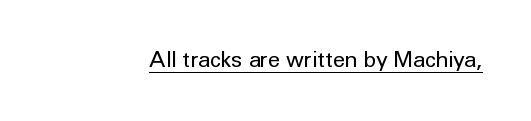
{"italic": "no", "bold": "no", "underline": "yes", "letter_spacing": "normal", "letter_spacing_em": 0.0, "glyph_px": 22}
